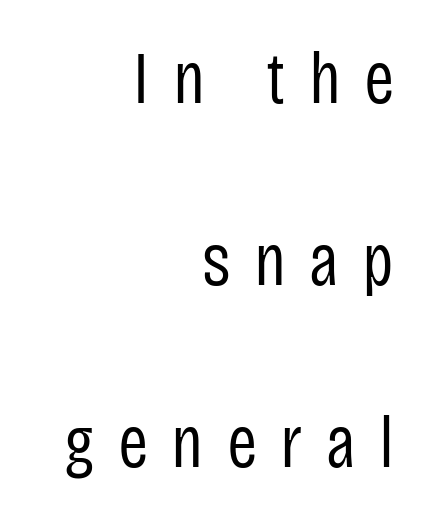
The image shows 73 px regular-weight, condensed sans-serif type, upright; set right-aligned, loose line spacing (2.49x), unusually wide letter spacing (+0.32 em), not underlined; low stroke contrast and a large x-height.
